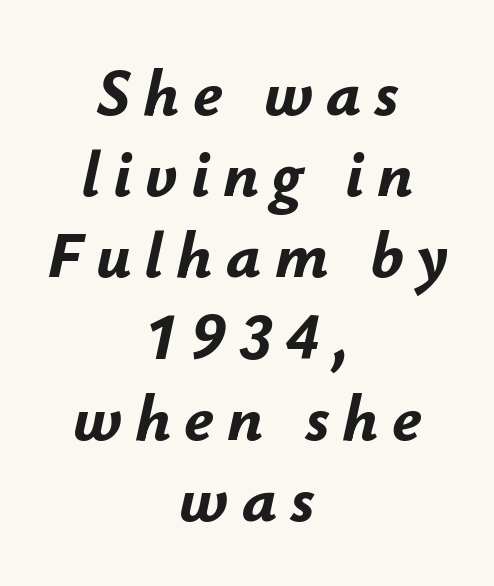
{"italic": "yes", "lean": "right", "slant_degrees": 12, "bold": "yes", "weight": "bold", "width": "normal", "stroke_contrast": "low", "x_height": "small", "monospaced": "no", "underline": "no", "align": "center", "line_spacing_ratio": 1.23, "letter_spacing": "wide", "letter_spacing_em": 0.2, "glyph_px": 66}
